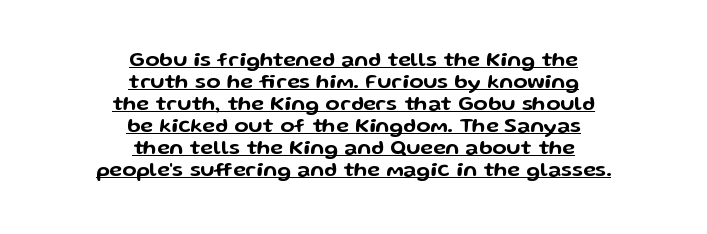
The image shows 21 px text type, upright; set centered, tight line spacing (1.05x), normal letter spacing, underlined.
